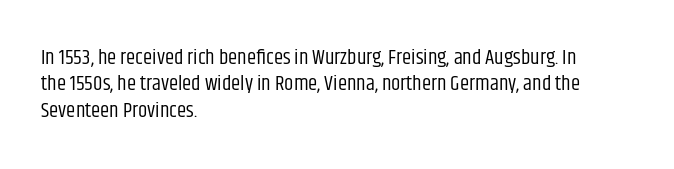
The image shows 21 px text type, upright; set left-aligned, normal line spacing (1.26x), normal letter spacing, not underlined.
